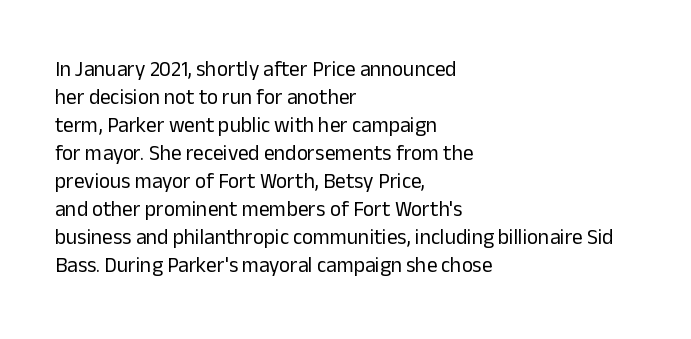
Q: Is the text bold? A: No.
Q: Is the text italic (slanted)? A: No, it is upright.
Q: Is the text underlined? A: No.
Q: How is the paragraph aligned? A: Left-aligned.
Q: Is the spacing between letters normal or unusually wide? A: Normal.
Q: Is the spacing between lines tight, normal or loose? A: Normal.
